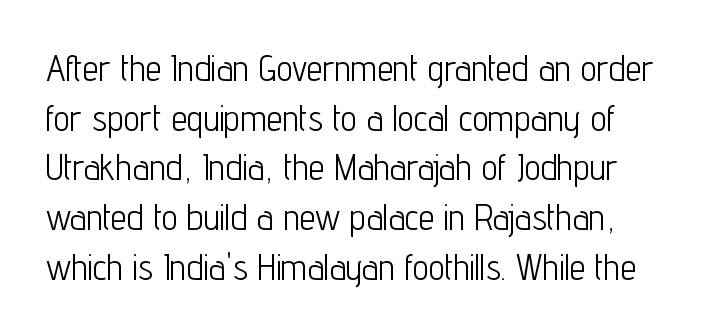
The image shows 36 px light, condensed sans-serif type, upright; set normal line spacing (1.38x), normal letter spacing, not underlined; low stroke contrast and a medium x-height.
